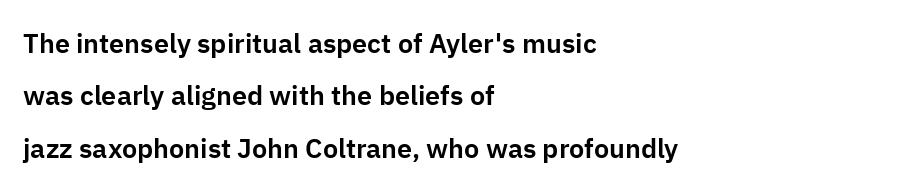
The image shows 27 px text type, upright; set left-aligned, loose line spacing (1.94x), normal letter spacing, not underlined.
